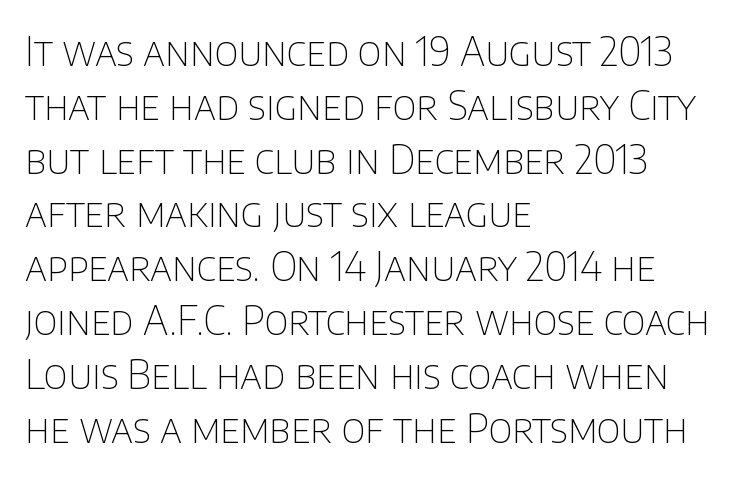
{"serif": "no", "italic": "no", "bold": "no", "weight": "thin", "width": "normal", "stroke_contrast": "low", "x_height": "large", "monospaced": "no", "underline": "no", "align": "left", "line_spacing": "normal", "line_spacing_ratio": 1.38, "letter_spacing": "normal", "letter_spacing_em": 0.0, "glyph_px": 39}
